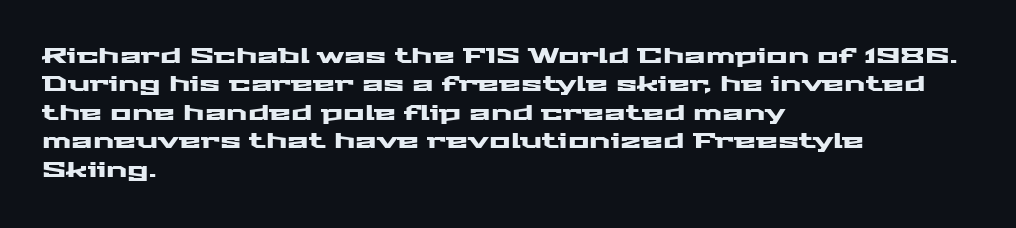
{"italic": "no", "underline": "no", "align": "left", "line_spacing": "normal", "line_spacing_ratio": 1.42, "letter_spacing": "normal", "letter_spacing_em": 0.0, "glyph_px": 20}
